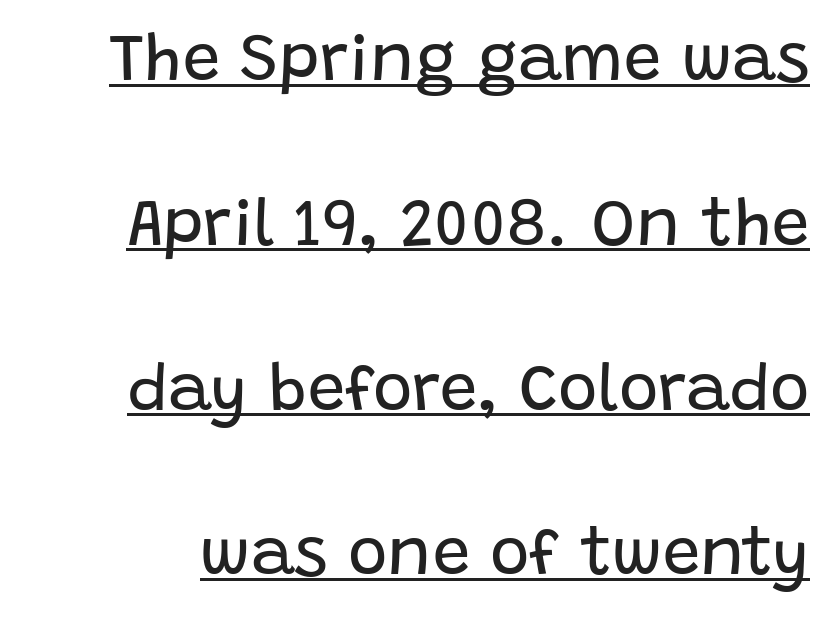
Each stroke keeps to a modest, everyday thickness or less. Does a line run under the words? Yes, clearly. A typesetter would label this face a sans. Tracking value appears to be zero — textbook default spacing.
